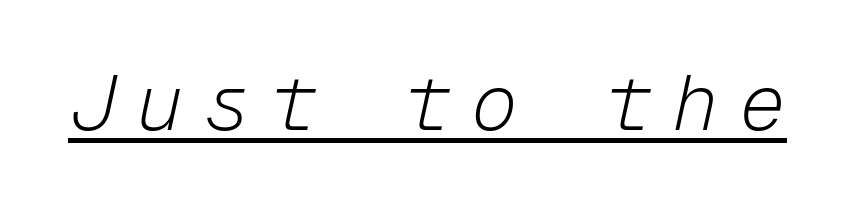
{"italic": "yes", "lean": "right", "slant_degrees": 12, "bold": "no", "weight": "light", "width": "normal", "stroke_contrast": "low", "x_height": "medium", "monospaced": "yes", "underline": "yes", "letter_spacing": "wide", "letter_spacing_em": 0.26, "glyph_px": 78}
